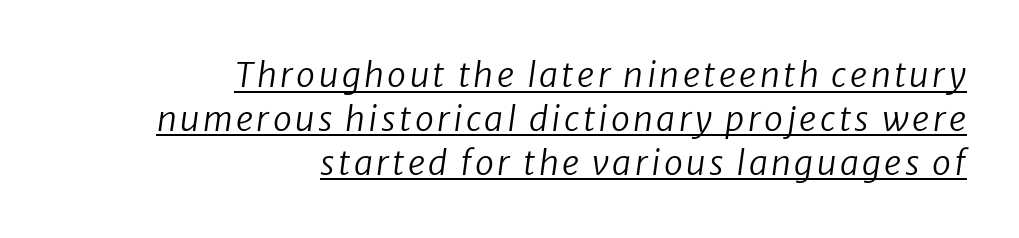
Q: Is the text bold? A: No.
Q: Is the typeface a serif or a sans-serif typeface? A: Sans-serif.
Q: Is the text underlined? A: Yes.
Q: How is the paragraph aligned? A: Right-aligned.
Q: Is the spacing between lines tight, normal or loose? A: Normal.
Q: Width (condensed, normal, or wide)? A: Normal.
Q: Stroke contrast? A: Low.
Q: x-height? A: Medium.
Q: Monospaced? A: No.
